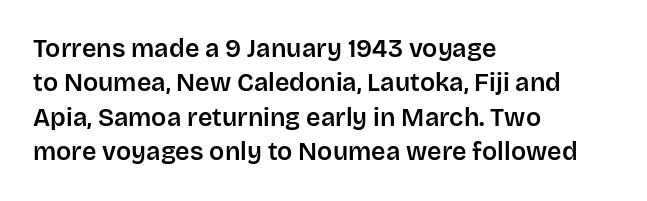
Style check: upright. All the whitespace from short lines collects on the right. Rule under the text: the space is simply empty. Leading matches the norm, producing a regular column.
